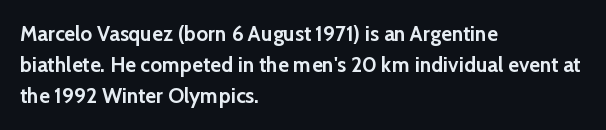
Q: Is the text bold? A: Yes.
Q: Is the text italic (slanted)? A: No, it is upright.
Q: Is the text underlined? A: No.
Q: How is the paragraph aligned? A: Left-aligned.
Q: Is the spacing between letters normal or unusually wide? A: Normal.
Q: Is the spacing between lines tight, normal or loose? A: Normal.
